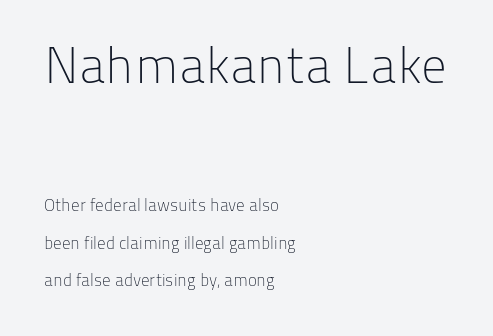
Q: Is the text bold? A: No.
Q: Is the text italic (slanted)? A: No, it is upright.
Q: Is the typeface a serif or a sans-serif typeface? A: Sans-serif.
Q: Is the text underlined? A: No.
Q: How is the paragraph aligned? A: Left-aligned.
Q: Is the spacing between letters normal or unusually wide? A: Normal.
Q: Is the spacing between lines tight, normal or loose? A: Loose.
Q: Which block of text is set in a larger size, the first (top) or the second (bottom)? A: The first (top) one.
Q: Width (condensed, normal, or wide)? A: Normal.
Q: Stroke contrast? A: Low.
Q: x-height? A: Medium.
Q: Monospaced? A: No.
